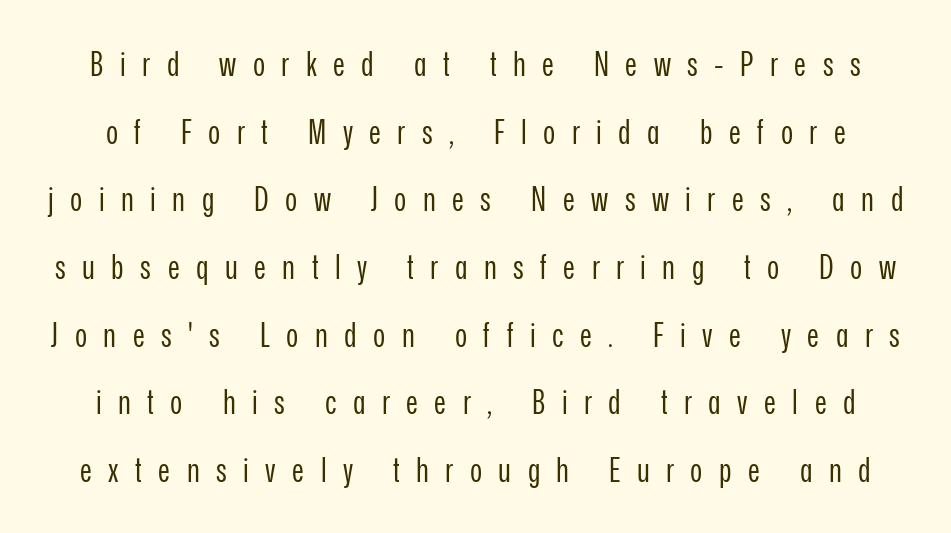
Each row of text sits above clean, open space. Serifs: no, the terminals of the letterforms are clean. Here the designer chose a conventional face with non-uniform glyph widths. Heaviness? Minimal to ordinary, like unemphasized prose.
